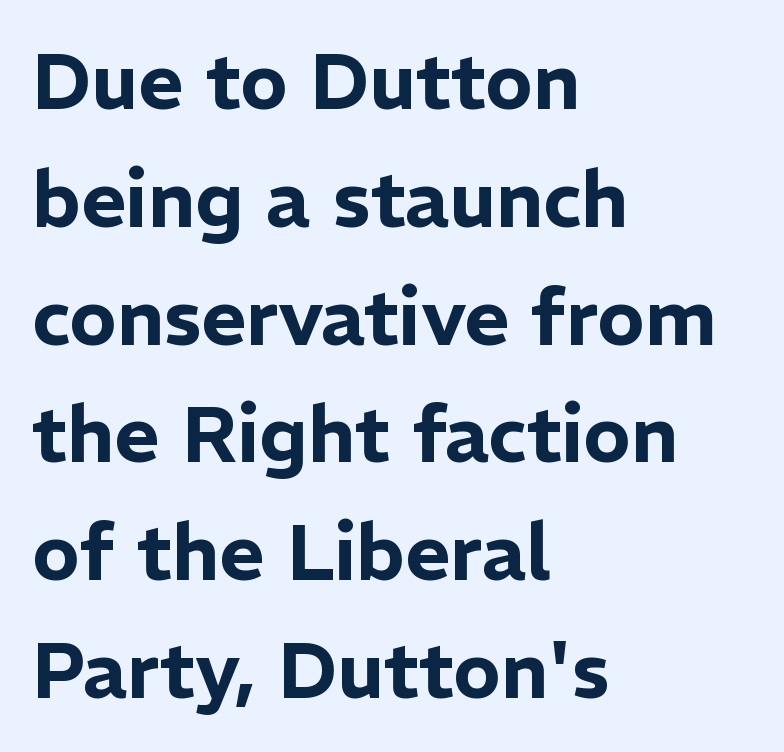
The image shows 78 px sans-serif type, upright; set left-aligned, normal line spacing (1.51x), normal letter spacing, not underlined; low stroke contrast and a medium x-height.
